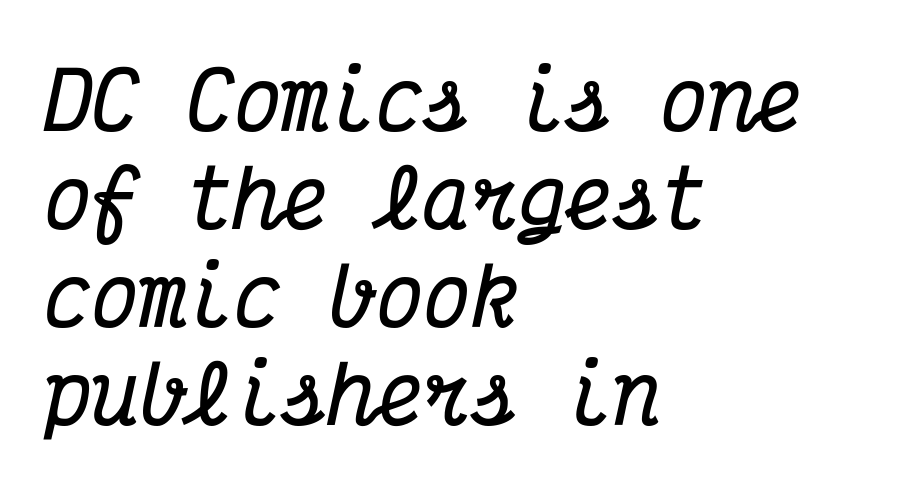
The image shows 79 px bold, condensed serif type, italic (leaning right), monospaced; set left-aligned, line spacing 1.24x, normal letter spacing, not underlined; medium stroke contrast and a medium x-height.
